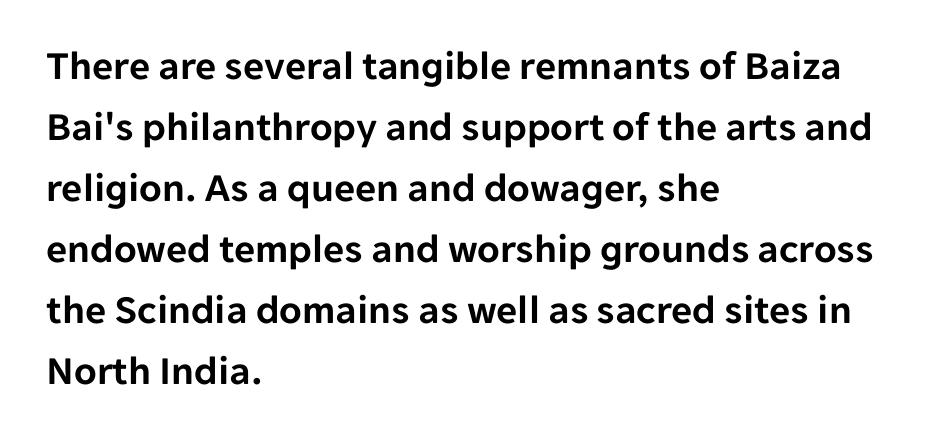
The image shows 41 px sans-serif type, upright; set left-aligned, normal line spacing (1.49x), normal letter spacing, not underlined; low stroke contrast and a medium x-height.
